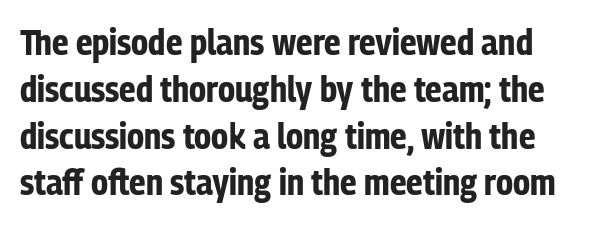
Q: Is the text bold? A: Yes.
Q: Is the text italic (slanted)? A: No, it is upright.
Q: Is the typeface a serif or a sans-serif typeface? A: Sans-serif.
Q: Is the text underlined? A: No.
Q: Is the spacing between letters normal or unusually wide? A: Normal.
Q: Is the spacing between lines tight, normal or loose? A: Normal.
Q: Width (condensed, normal, or wide)? A: Condensed.
Q: Stroke contrast? A: Low.
Q: x-height? A: Medium.
Q: Monospaced? A: No.
